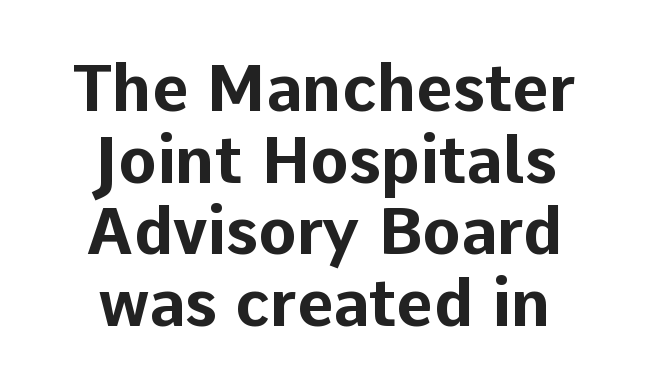
Tracking value appears to be zero — textbook default spacing. A roman cut, with each character standing at attention. Horizontal bands of white between lines are thin slivers. Teacher's note: observe the equal gaps on both sides — that is centered alignment.
